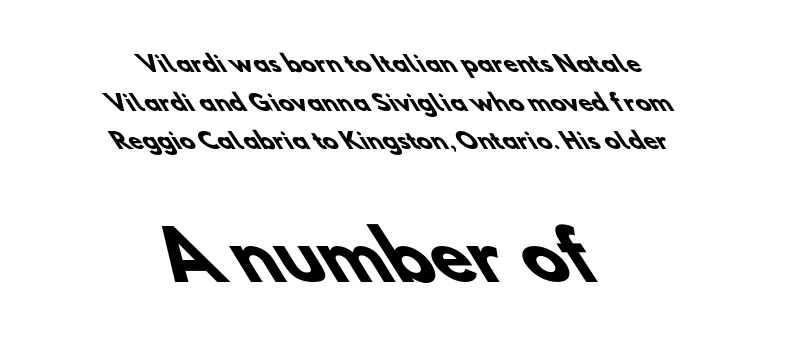
The image shows 66 px heavy sans-serif type; set centered, line spacing 1.76x, normal letter spacing, not underlined; the second (bottom) block is 3.0x larger; low stroke contrast and a small x-height.
